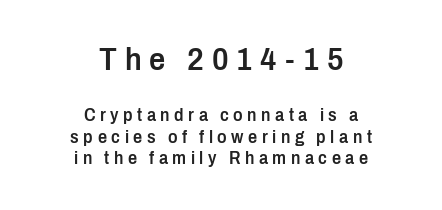
Here the designer chose a conventional face with non-uniform glyph widths. Just letters on the line, the space beneath them empty. Style check: upright. I'd call this a sans setting — the letters go barefoot. Semibold letterforms, between regular and bold. There is plenty of visible air inserted between adjacent glyphs.
